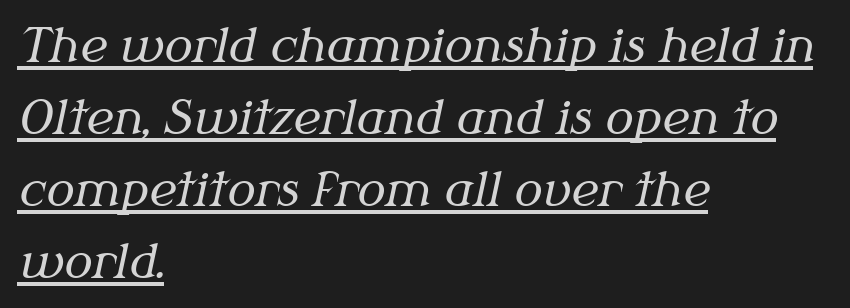
The type is set solid horizontally, with unmodified tracking. The lines in this sample share a left origin and differ only in where they stop. Little horizontal feet cap the strokes, marking this as serif type. Weight: not bold — regular or lighter. Notice how the stems are inclined rather than vertical — that's the hallmark of italics.
